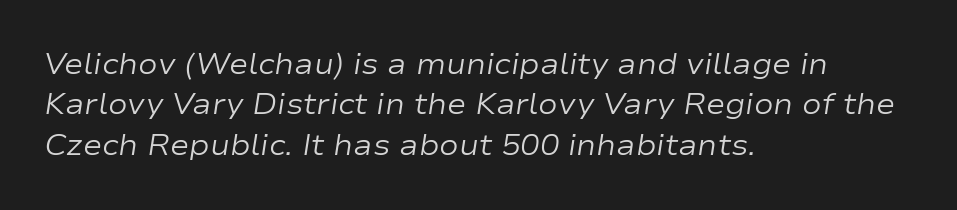
{"italic": "yes", "lean": "right", "slant_degrees": 9, "bold": "no", "weight": "regular", "width": "wide", "stroke_contrast": "low", "x_height": "medium", "monospaced": "no", "underline": "no", "align": "left", "line_spacing": "normal", "line_spacing_ratio": 1.39, "letter_spacing": "normal", "letter_spacing_em": 0.0, "glyph_px": 29}
